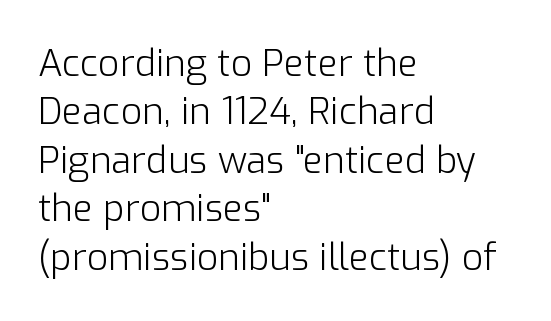
The image shows 37 px light sans-serif type, upright; set left-aligned, normal line spacing (1.31x), normal letter spacing, not underlined; low stroke contrast and a medium x-height.
